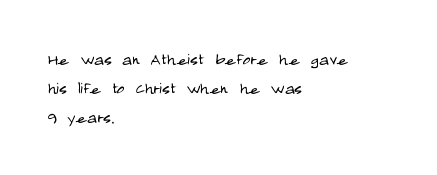
The image shows 21 px text type, upright; set left-aligned, normal line spacing (1.39x), normal letter spacing, not underlined.
